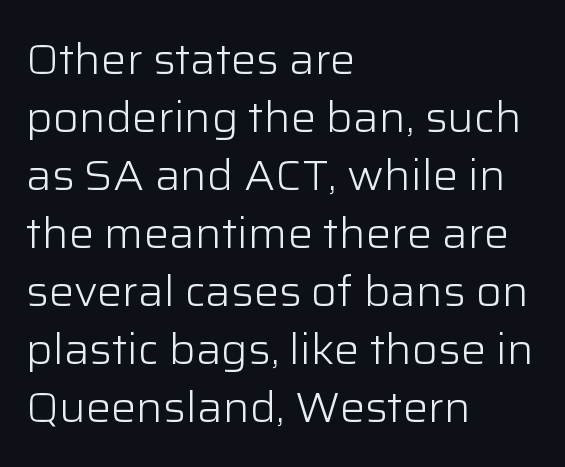
The image shows 42 px light sans-serif type, upright; set left-aligned, normal line spacing (1.38x), normal letter spacing, not underlined; low stroke contrast and a medium x-height.
